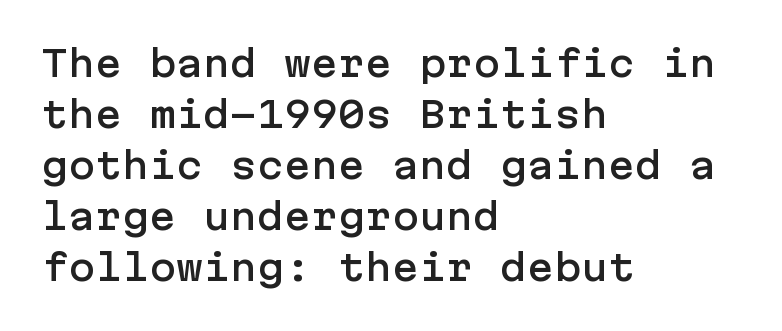
Q: Is the text italic (slanted)? A: No, it is upright.
Q: Is the typeface a serif or a sans-serif typeface? A: Sans-serif.
Q: Is the text underlined? A: No.
Q: How is the paragraph aligned? A: Left-aligned.
Q: Is the spacing between letters normal or unusually wide? A: Normal.
Q: Is the spacing between lines tight, normal or loose? A: Normal.
Q: Width (condensed, normal, or wide)? A: Normal.
Q: Stroke contrast? A: Low.
Q: x-height? A: Medium.
